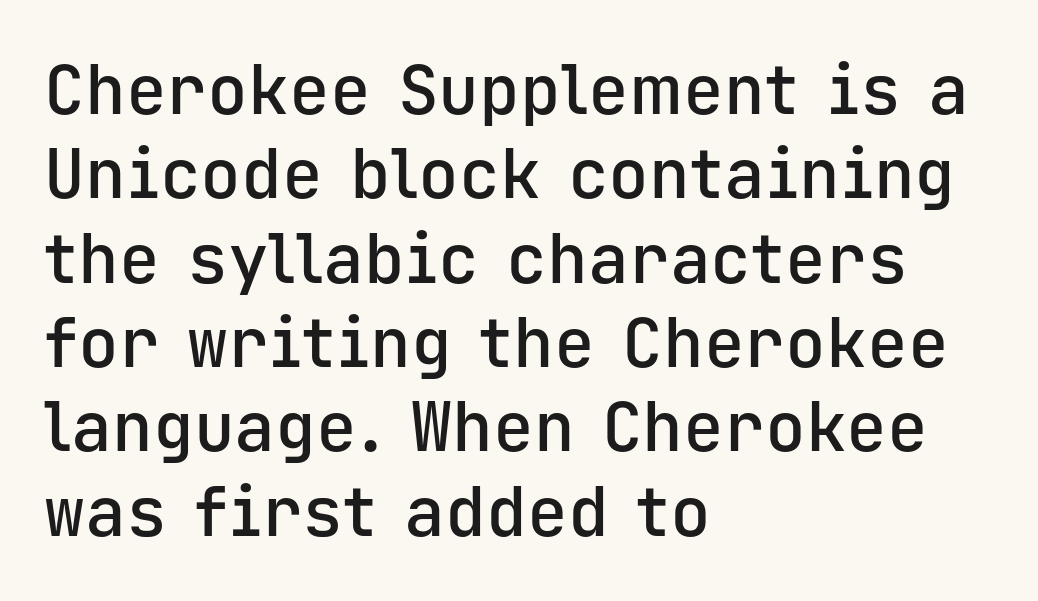
{"serif": "no", "italic": "no", "bold": "semi", "weight": "semibold", "width": "normal", "stroke_contrast": "low", "x_height": "medium", "monospaced": "yes", "underline": "no", "align": "left", "line_spacing_ratio": 1.24, "letter_spacing": "normal", "letter_spacing_em": 0.0, "glyph_px": 68}
